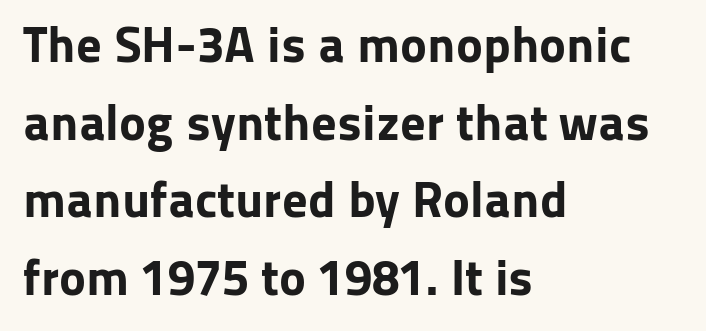
{"serif": "no", "italic": "no", "bold": "yes", "weight": "bold", "width": "normal", "stroke_contrast": "low", "x_height": "medium", "monospaced": "no", "underline": "no", "align": "left", "line_spacing": "normal", "line_spacing_ratio": 1.52, "letter_spacing": "normal", "letter_spacing_em": 0.0, "glyph_px": 51}
